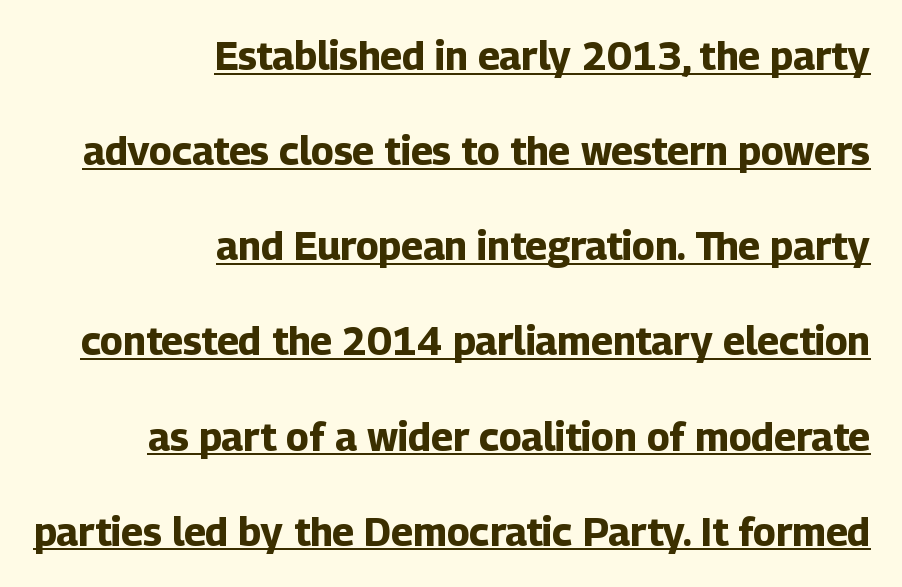
The face used here appears with an underline applied. The type family on display is of the sans-serif kind. Caption: bold face, heavy strokes. Rendered with straight, roman letterforms. The leading is generous, giving the passage an open texture.
